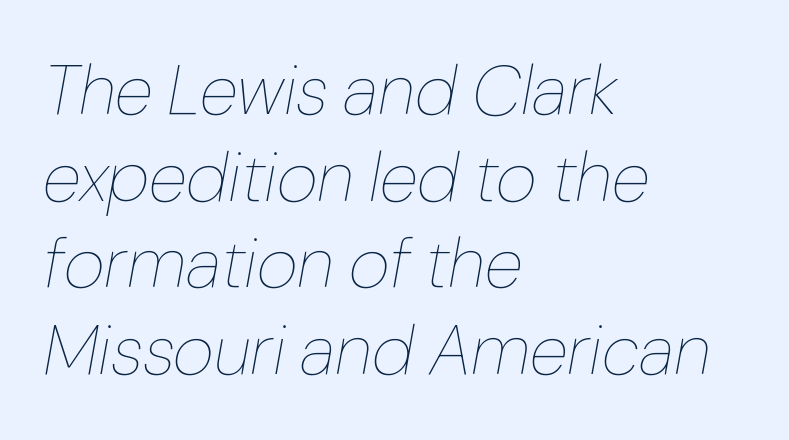
The image shows 71 px thin type, italic (leaning right); set left-aligned, line spacing 1.22x, normal letter spacing, not underlined; low stroke contrast and a medium x-height.
